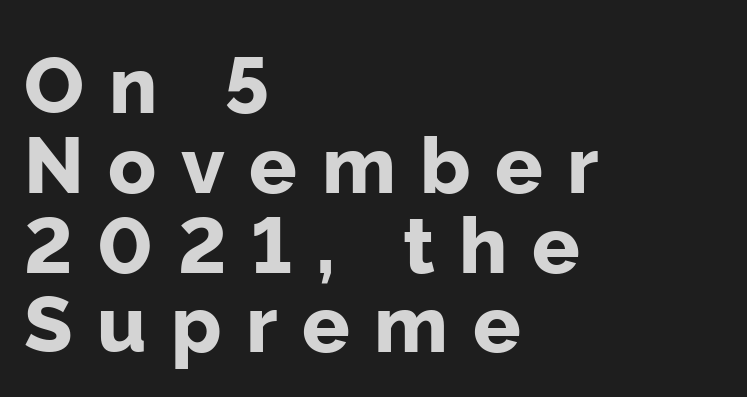
The image shows 79 px bold sans-serif type, upright; set left-aligned, tight line spacing (1.01x), unusually wide letter spacing (+0.31 em), not underlined; low stroke contrast and a medium x-height.
